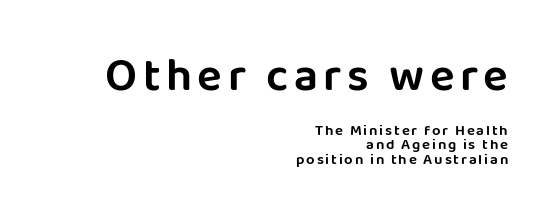
The image shows 46 px sans-serif type, upright; set right-aligned, tight line spacing (0.96x), not underlined; the first (top) block is 3.07x larger; low stroke contrast and a large x-height.
